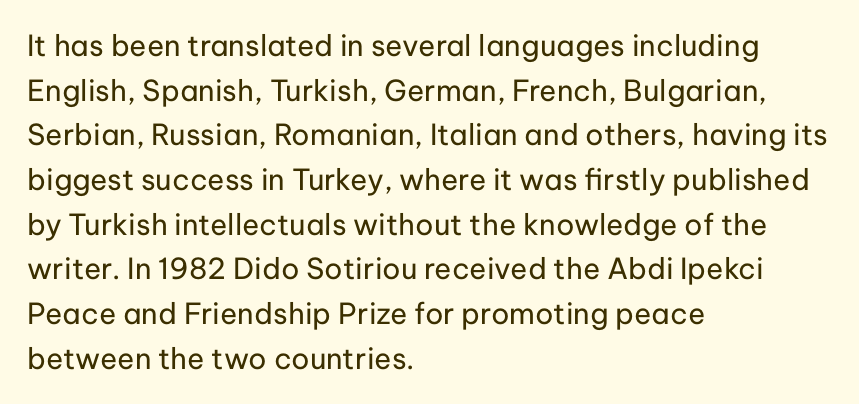
You could not count columns in this text — the font is proportionally spaced. The space directly below the letters is spotless. Compared with a centered layout, this one pins lines to the left instead. The font family rendered here belongs to the sans-serif group.
